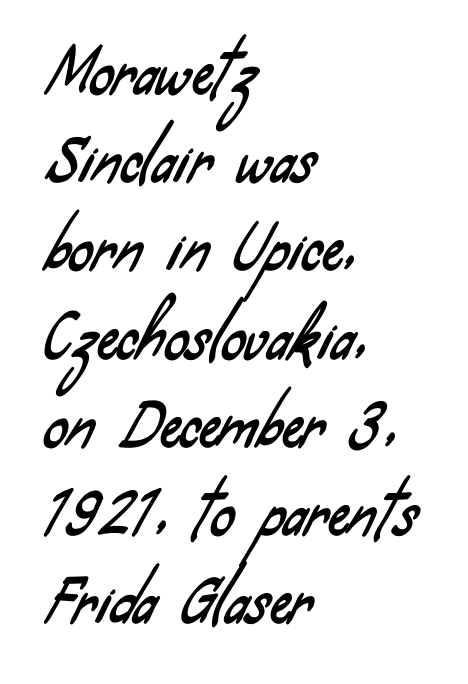
The image shows 60 px condensed sans-serif type; set left-aligned, normal line spacing (1.47x), normal letter spacing, not underlined; low stroke contrast and a small x-height.
